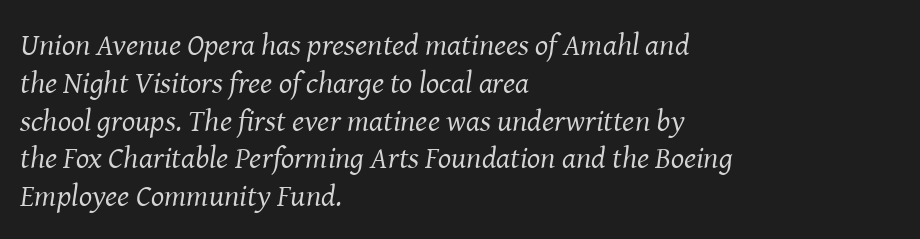
The image shows 31 px regular-weight serif type, italic (leaning right); set left-aligned, line spacing 1.22x, normal letter spacing, not underlined; medium stroke contrast and a medium x-height.
